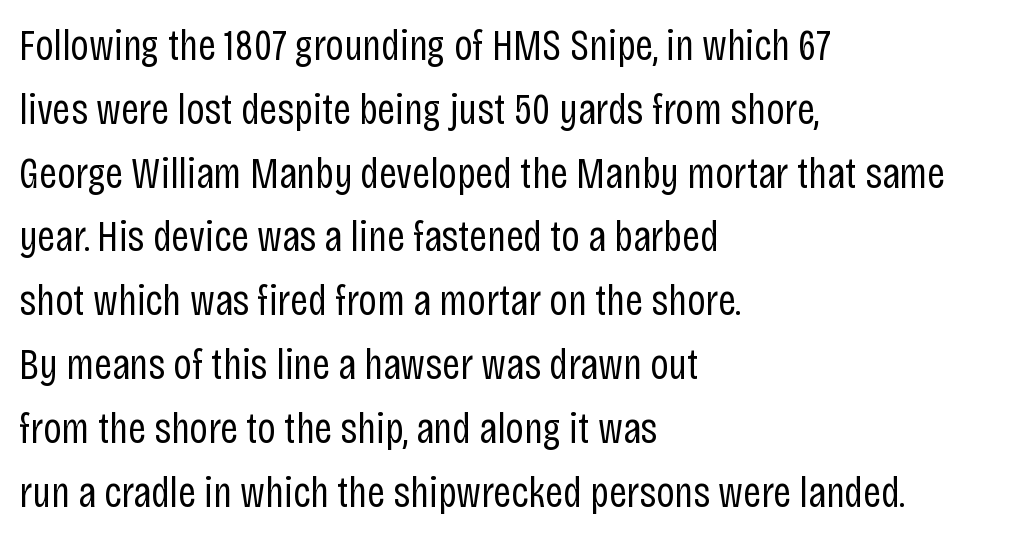
Honestly, the row spacing looks completely unremarkable. The passage shown is typed in a proportional face where columns would drift. The space directly below the letters is spotless. Every stem runs plumb, perpendicular to the baseline.
